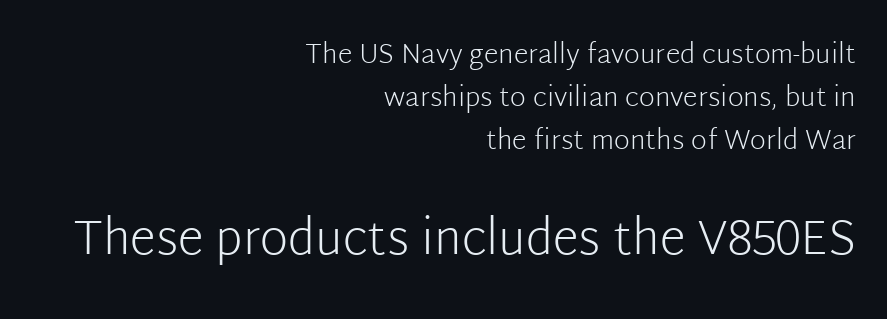
{"serif": "no", "italic": "no", "bold": "no", "weight": "light", "width": "normal", "stroke_contrast": "low", "x_height": "medium", "monospaced": "no", "underline": "no", "align": "right", "line_spacing": "normal", "line_spacing_ratio": 1.59, "letter_spacing": "normal", "letter_spacing_em": 0.0, "larger_block": "second", "size_ratio": 1.78, "glyph_px": 48}
